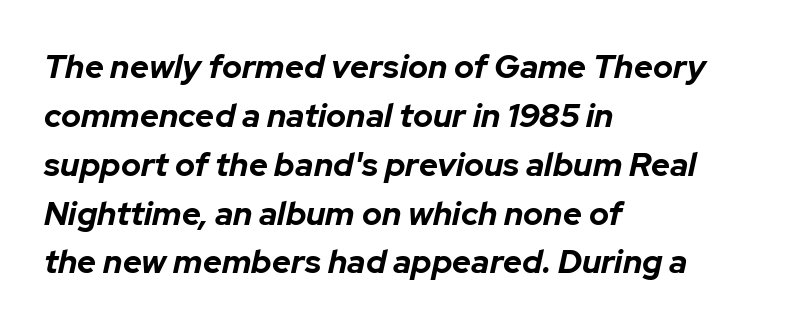
{"italic": "yes", "lean": "right", "slant_degrees": 12, "bold": "yes", "weight": "bold", "width": "normal", "stroke_contrast": "low", "x_height": "medium", "monospaced": "no", "underline": "no", "align": "left", "line_spacing": "normal", "line_spacing_ratio": 1.48, "letter_spacing": "normal", "letter_spacing_em": 0.0, "glyph_px": 33}
